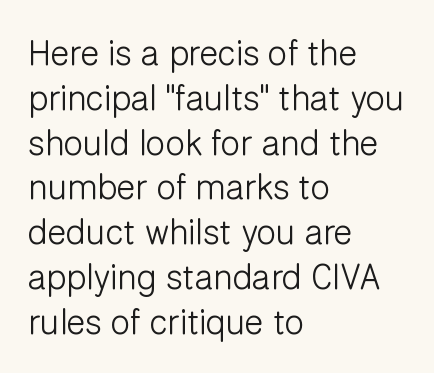
Q: Is the text bold? A: No.
Q: Is the text italic (slanted)? A: No, it is upright.
Q: Is the typeface a serif or a sans-serif typeface? A: Sans-serif.
Q: Is the text underlined? A: No.
Q: How is the paragraph aligned? A: Left-aligned.
Q: Is the spacing between letters normal or unusually wide? A: Normal.
Q: Is the spacing between lines tight, normal or loose? A: Normal.
Q: Width (condensed, normal, or wide)? A: Normal.
Q: Stroke contrast? A: Low.
Q: x-height? A: Medium.
Q: Monospaced? A: No.
